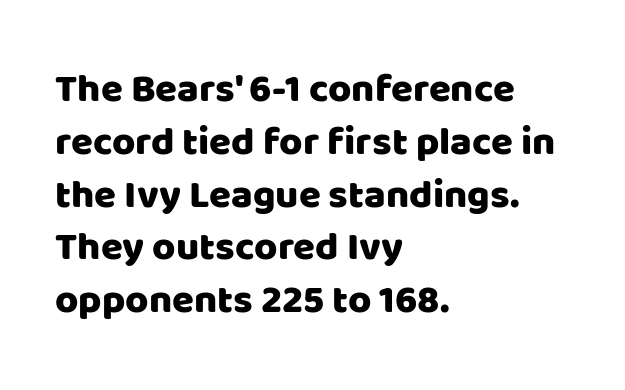
{"serif": "no", "italic": "no", "width": "normal", "stroke_contrast": "low", "x_height": "large", "monospaced": "no", "underline": "no", "align": "left", "line_spacing": "normal", "line_spacing_ratio": 1.32, "letter_spacing": "normal", "letter_spacing_em": 0.0, "glyph_px": 40}
